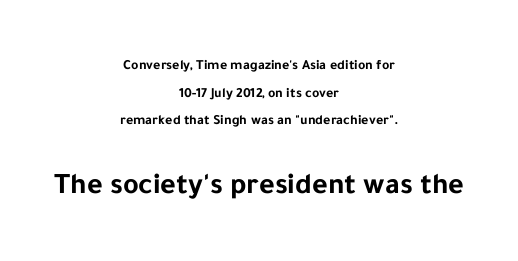
The image shows 30 px bold sans-serif type, upright; set centered, loose line spacing (1.98x), normal letter spacing, not underlined; the second (bottom) block is 2.14x larger; low stroke contrast and a medium x-height.
